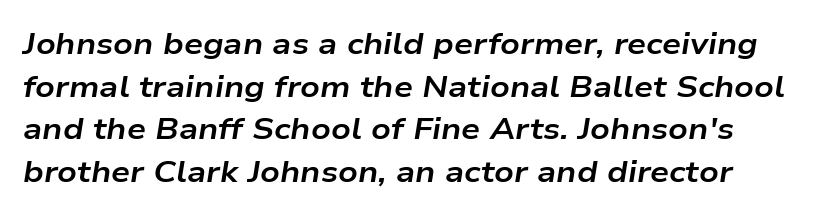
{"italic": "yes", "lean": "right", "slant_degrees": 9, "bold": "yes", "weight": "bold", "width": "wide", "stroke_contrast": "low", "x_height": "medium", "monospaced": "no", "underline": "no", "line_spacing": "normal", "line_spacing_ratio": 1.42, "letter_spacing": "normal", "letter_spacing_em": 0.0, "glyph_px": 30}
